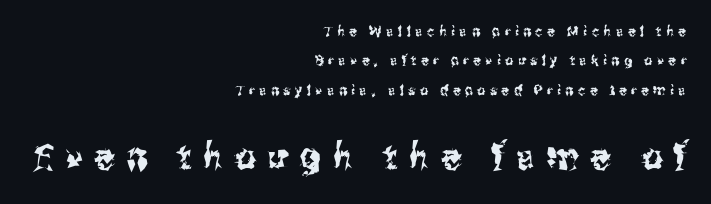
{"serif": "no", "italic": "no", "width": "condensed", "stroke_contrast": "medium", "x_height": "medium", "monospaced": "no", "underline": "no", "align": "right", "line_spacing": "loose", "line_spacing_ratio": 2.1, "letter_spacing": "wide", "letter_spacing_em": 0.32, "larger_block": "second", "size_ratio": 2.57, "glyph_px": 36}
